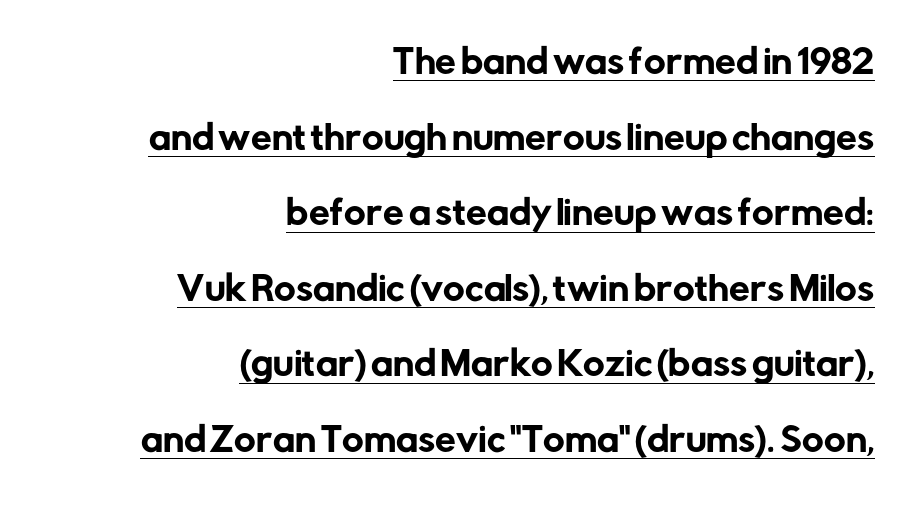
Note the varied advance widths — an 'i' is clearly narrower than an 'm'. The lines in this sample share a right terminus and differ only in where they begin. The designer dialed line spacing up above the default. Posture: vertical. The type is set solid horizontally, with unmodified tracking. Serif or sans? Sans — the stroke terminals are bare.
